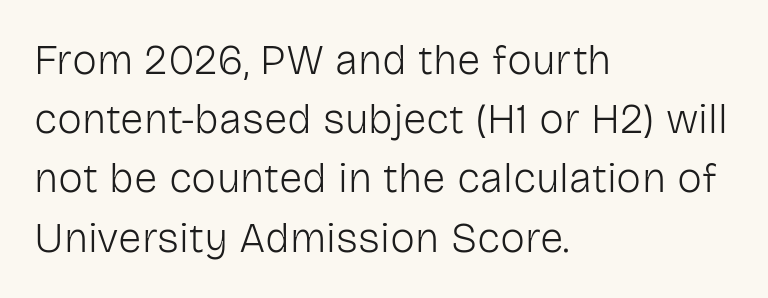
Q: Is the text bold? A: No.
Q: Is the text italic (slanted)? A: No, it is upright.
Q: Is the typeface a serif or a sans-serif typeface? A: Sans-serif.
Q: Is the text underlined? A: No.
Q: How is the paragraph aligned? A: Left-aligned.
Q: Is the spacing between letters normal or unusually wide? A: Normal.
Q: Is the spacing between lines tight, normal or loose? A: Normal.
Q: Width (condensed, normal, or wide)? A: Normal.
Q: Stroke contrast? A: Low.
Q: x-height? A: Medium.
Q: Monospaced? A: No.
